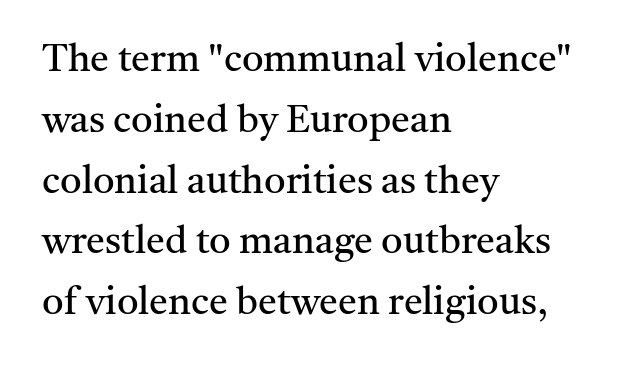
Does the type have serifs? Yes, each stem ends in a small foot. Letters have the restrained weight of plain body copy at most. These lines are set flush left with a ragged right edge. The passage shown has conventional tracking throughout.
